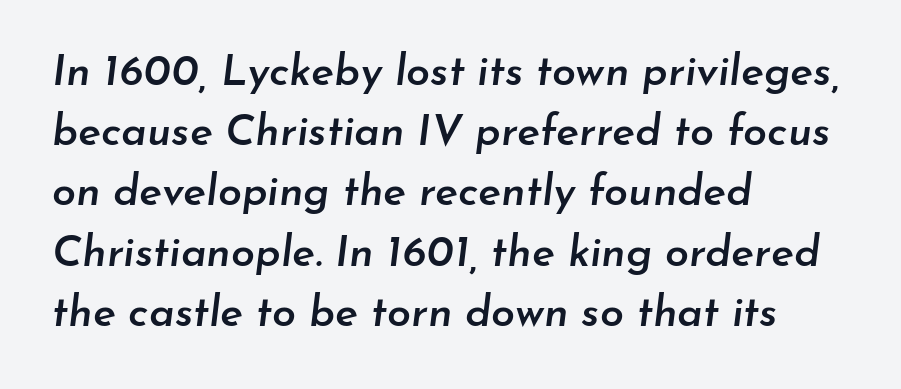
The image shows 43 px semibold type, italic (leaning right); set left-aligned, normal line spacing (1.4x), normal letter spacing, not underlined; low stroke contrast and a small x-height.
